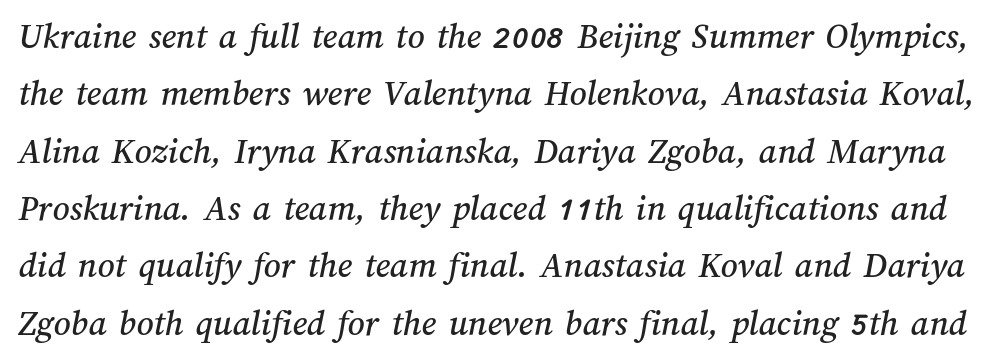
The image shows 37 px text type; set normal line spacing (1.55x), normal letter spacing, not underlined; medium stroke contrast and a medium x-height.
